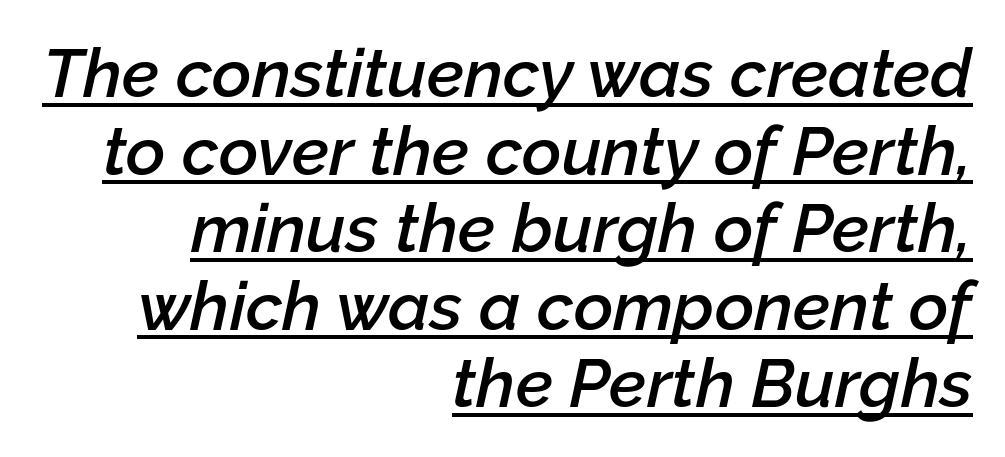
{"italic": "yes", "lean": "right", "slant_degrees": 12, "bold": "semi", "weight": "semibold", "width": "normal", "stroke_contrast": "low", "x_height": "medium", "monospaced": "no", "underline": "yes", "align": "right", "line_spacing": "tight", "line_spacing_ratio": 1.14, "letter_spacing": "normal", "letter_spacing_em": 0.0, "glyph_px": 68}
